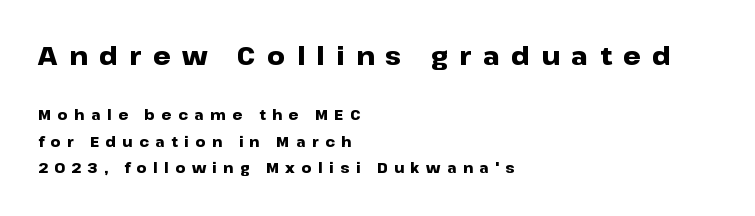
The image shows 25 px bold type, upright; set left-aligned, line spacing 1.89x, unusually wide letter spacing (+0.46 em), not underlined; the first (top) block is 1.79x larger.
